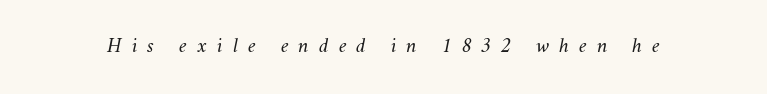
The image shows 21 px text type, italic (leaning right); set unusually wide letter spacing (+0.48 em), not underlined.
